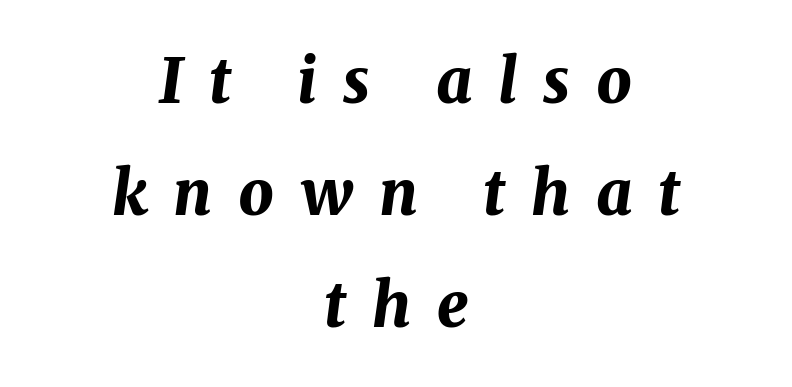
{"italic": "yes", "lean": "right", "slant_degrees": 8, "bold": "yes", "weight": "bold", "width": "normal", "stroke_contrast": "medium", "x_height": "medium", "monospaced": "no", "underline": "no", "align": "center", "line_spacing_ratio": 1.81, "letter_spacing": "wide", "letter_spacing_em": 0.42, "glyph_px": 62}
